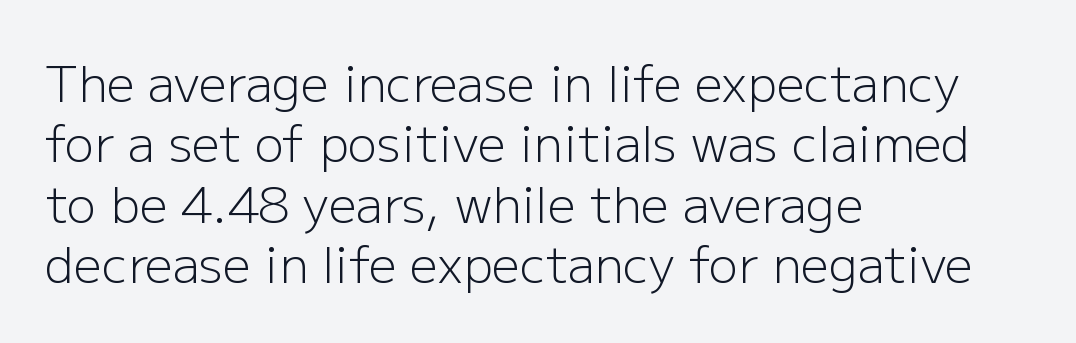
The weight would be labelled regular, book, light, or lighter still. This sample uses an upright cut, with every glyph sitting square on the baseline. Is this a fixed-width face? No — the glyphs have proportional, varying widths. This rendering features lettering with no underline. The ragged edge is on the right, which tells us the setting is flush left.
